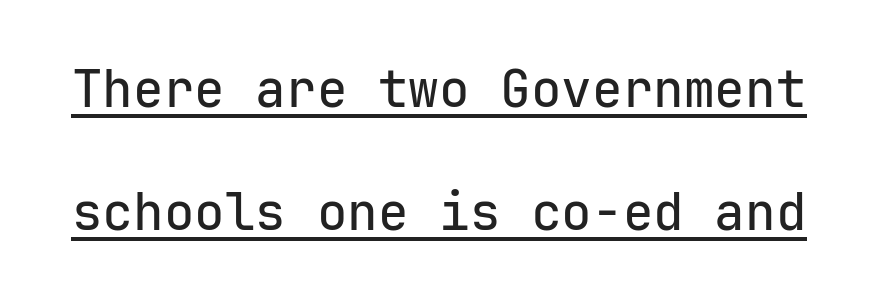
{"serif": "no", "italic": "no", "width": "normal", "stroke_contrast": "low", "x_height": "medium", "monospaced": "yes", "underline": "yes", "line_spacing": "loose", "line_spacing_ratio": 2.41, "letter_spacing": "normal", "letter_spacing_em": 0.0, "glyph_px": 51}
